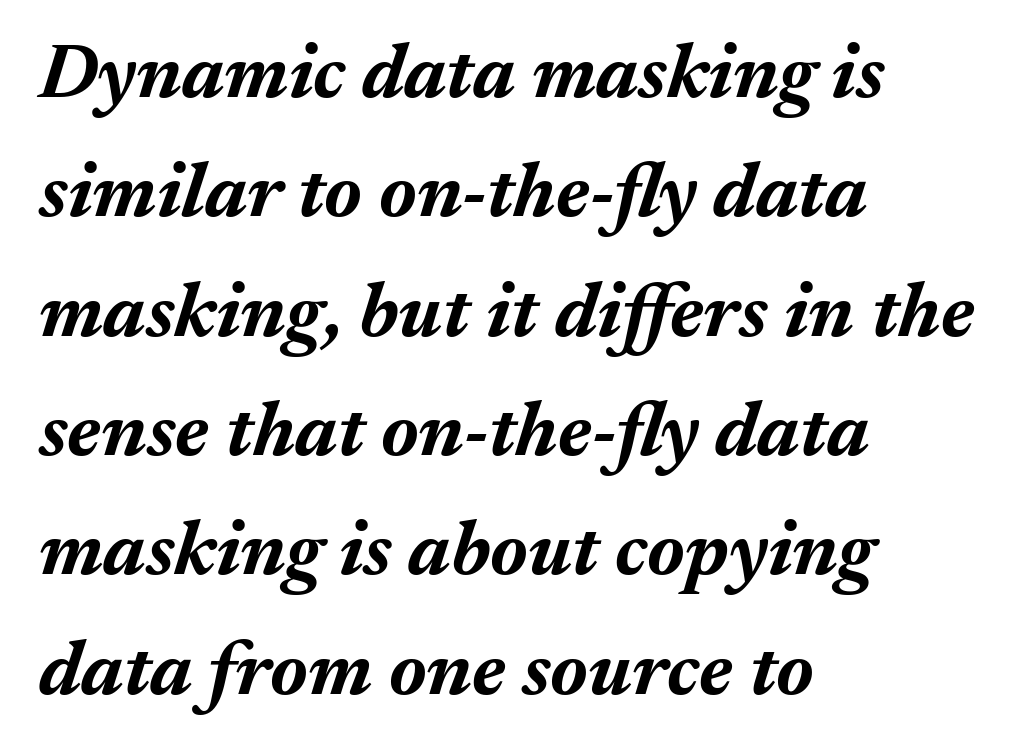
{"italic": "yes", "lean": "right", "slant_degrees": 17, "bold": "yes", "weight": "bold", "width": "normal", "stroke_contrast": "medium", "x_height": "medium", "monospaced": "no", "underline": "no", "align": "left", "line_spacing": "normal", "line_spacing_ratio": 1.53, "letter_spacing": "normal", "letter_spacing_em": 0.0, "glyph_px": 78}
